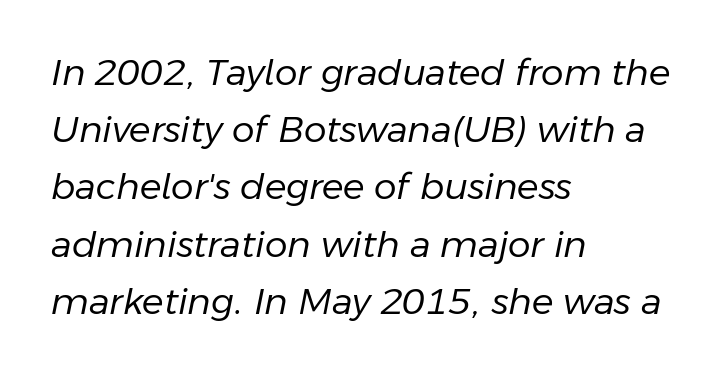
Honestly, the letter spacing is just normal — you wouldn't notice it. The typeface has the unassuming heft of standard copy or less. Vertical spacing — default. Alignment: flush left.
